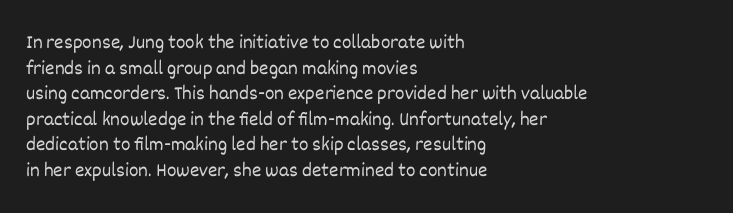
The weight would be labelled regular, book, light, or lighter still. Tall strokes in this sample are plumb rather than angled. These lines stack with their left ends in a neat column. Unmarked baselines from the first word to the last. Regular leading. A typesetter would call this zero additional tracking.
